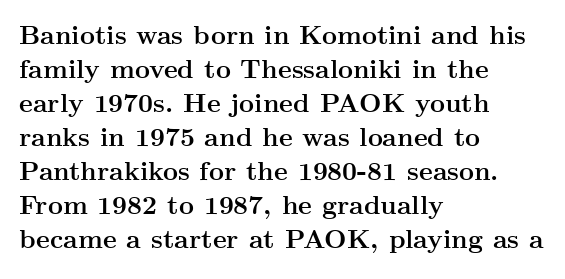
{"italic": "no", "bold": "yes", "underline": "no", "align": "left", "line_spacing": "normal", "line_spacing_ratio": 1.31, "letter_spacing": "normal", "letter_spacing_em": 0.0, "glyph_px": 26}
